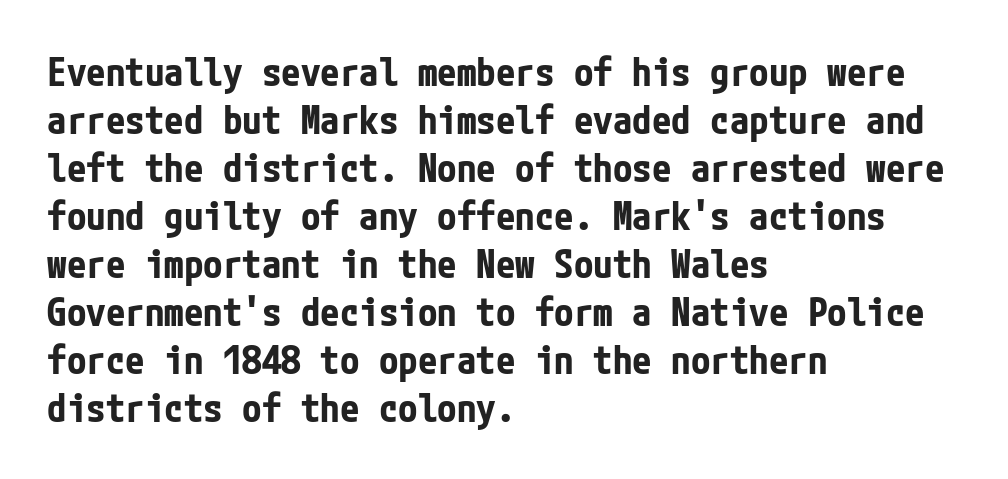
The image shows 39 px bold, condensed sans-serif type, upright; set left-aligned, line spacing 1.23x, normal letter spacing, not underlined; low stroke contrast and a medium x-height.
